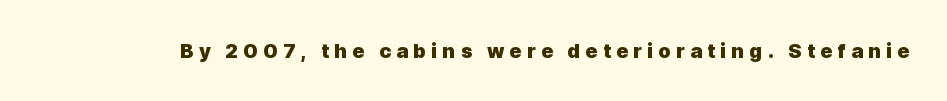
The image shows 20 px bold type, upright; set unusually wide letter spacing (+0.26 em), not underlined.
